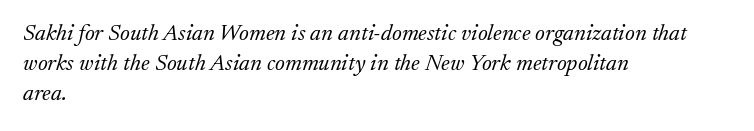
{"italic": "yes", "lean": "right", "slant_degrees": 17, "bold": "no", "underline": "no", "align": "left", "line_spacing": "normal", "line_spacing_ratio": 1.31, "letter_spacing": "normal", "letter_spacing_em": 0.0, "glyph_px": 23}
